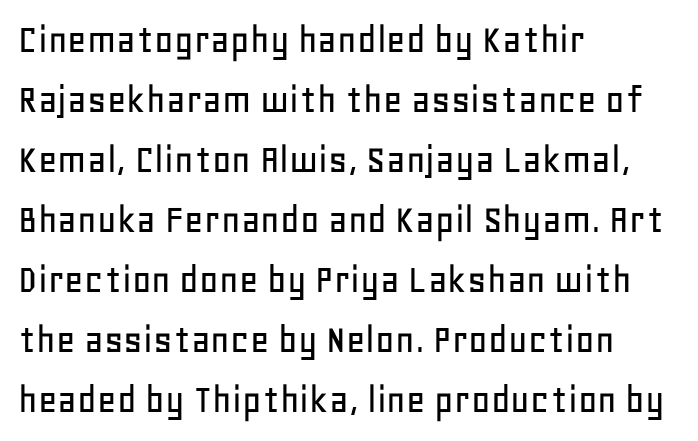
Q: Is the text italic (slanted)? A: No, it is upright.
Q: Is the typeface a serif or a sans-serif typeface? A: Sans-serif.
Q: Is the text underlined? A: No.
Q: How is the paragraph aligned? A: Left-aligned.
Q: Is the spacing between letters normal or unusually wide? A: Normal.
Q: Is the spacing between lines tight, normal or loose? A: Normal.
Q: Width (condensed, normal, or wide)? A: Normal.
Q: Stroke contrast? A: Low.
Q: x-height? A: Large.
Q: Monospaced? A: No.
